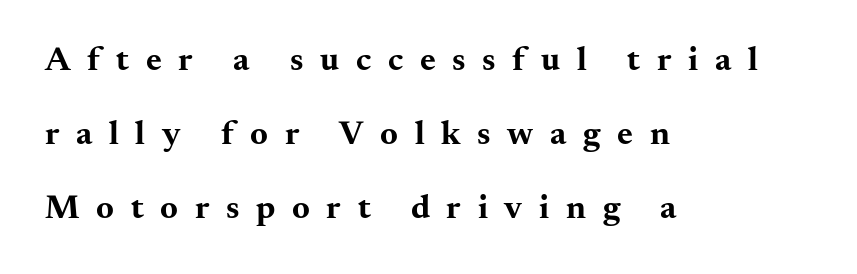
The image shows 34 px bold, wide serif type, upright; set left-aligned, loose line spacing (2.18x), unusually wide letter spacing (+0.49 em), not underlined; medium stroke contrast and a small x-height.
